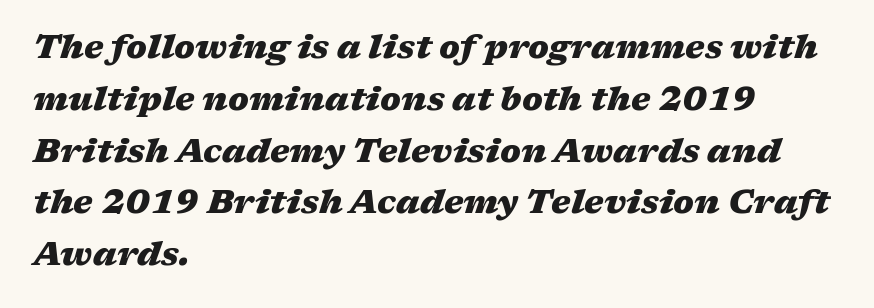
The font's italic variant was chosen for this text. What weight is shown? A full bold with thick strokes. Horizontally, the lines are justified to the leading edge only. Leading: standard.
